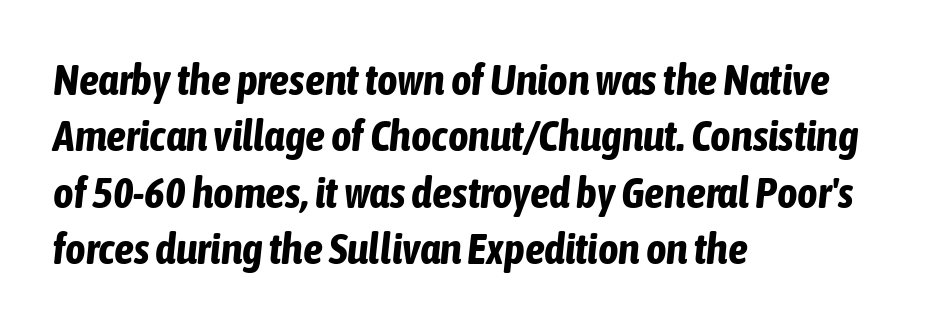
Q: Is the text bold? A: Yes.
Q: Is the text italic (slanted)? A: Yes, it leans right by about 6 degrees.
Q: Is the text underlined? A: No.
Q: How is the paragraph aligned? A: Left-aligned.
Q: Is the spacing between letters normal or unusually wide? A: Normal.
Q: Is the spacing between lines tight, normal or loose? A: Normal.
Q: Width (condensed, normal, or wide)? A: Condensed.
Q: Stroke contrast? A: Low.
Q: x-height? A: Medium.
Q: Monospaced? A: No.
